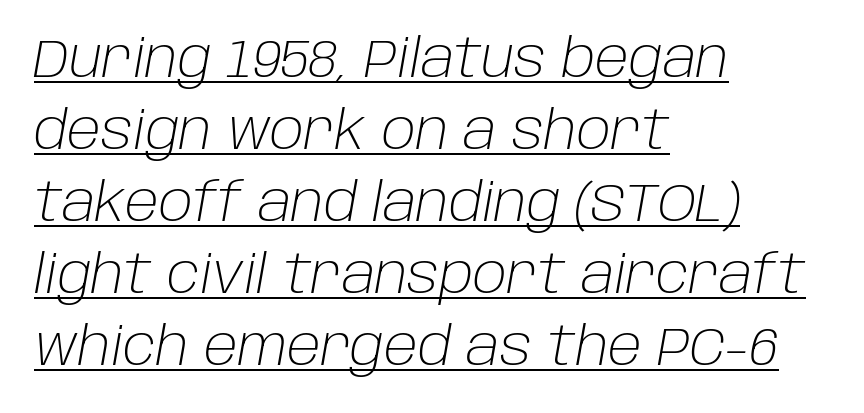
Caption: face not bold, strokes unweighted. Caption: standard tracking, unaltered. Designer's note — italics engaged. These lines sit exactly where default settings would place them. Does the copy run flush right? No — it runs flush left. Proportional: the letters do not fall into vertical columns.
